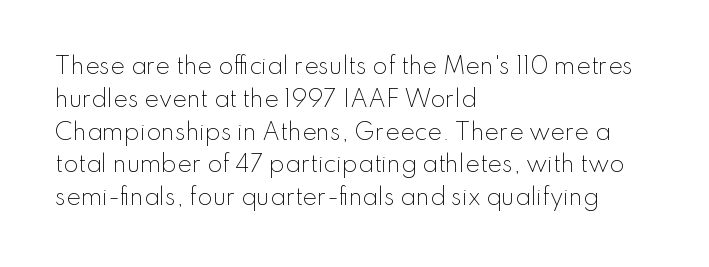
The image shows 22 px text type, upright; set left-aligned, normal line spacing (1.49x), normal letter spacing, not underlined.
